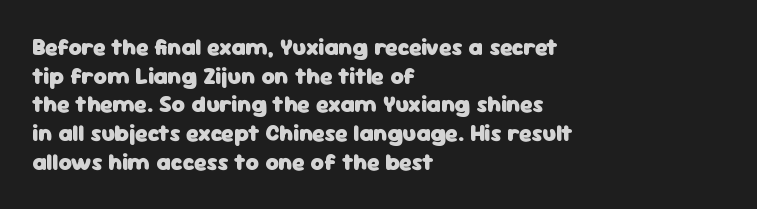
The image shows 23 px bold type, upright; set left-aligned, normal line spacing (1.25x), normal letter spacing, not underlined.
